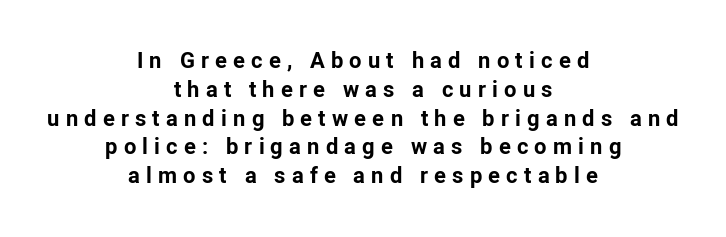
Q: Is the text bold? A: Yes.
Q: Is the text italic (slanted)? A: No, it is upright.
Q: Is the text underlined? A: No.
Q: How is the paragraph aligned? A: Centered.
Q: Is the spacing between letters normal or unusually wide? A: Unusually wide.
Q: Is the spacing between lines tight, normal or loose? A: Normal.
